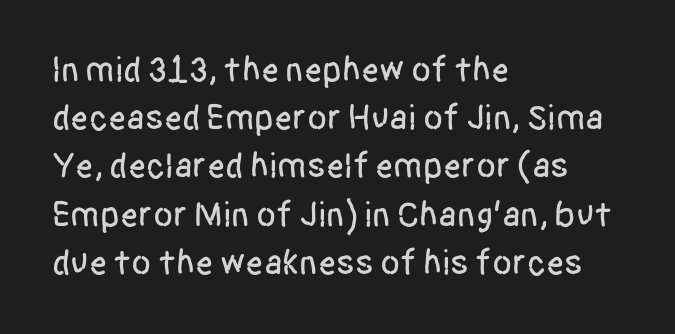
{"serif": "no", "italic": "no", "width": "condensed", "stroke_contrast": "low", "x_height": "large", "monospaced": "no", "underline": "no", "align": "left", "line_spacing": "normal", "line_spacing_ratio": 1.34, "letter_spacing": "normal", "letter_spacing_em": 0.0, "glyph_px": 36}
